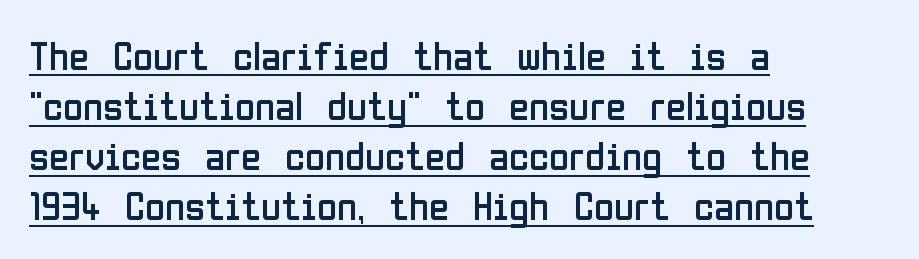
The image shows 41 px regular-weight, condensed sans-serif type, upright; set left-aligned, line spacing 1.22x, normal letter spacing, underlined; low stroke contrast and a medium x-height.
